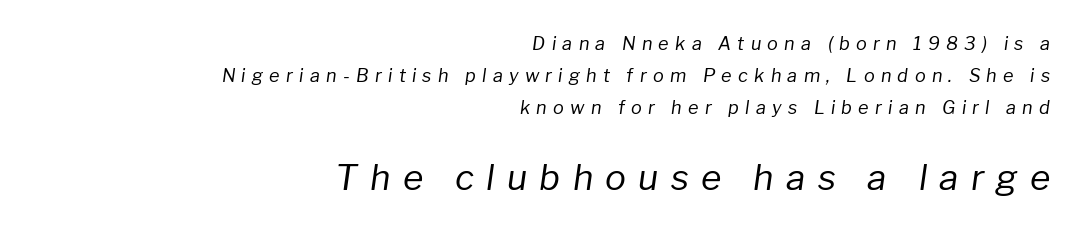
{"italic": "yes", "lean": "right", "slant_degrees": 8, "bold": "no", "weight": "regular", "width": "normal", "stroke_contrast": "low", "x_height": "medium", "monospaced": "no", "underline": "no", "align": "right", "line_spacing_ratio": 1.78, "letter_spacing": "wide", "letter_spacing_em": 0.35, "larger_block": "second", "size_ratio": 1.94, "glyph_px": 35}
